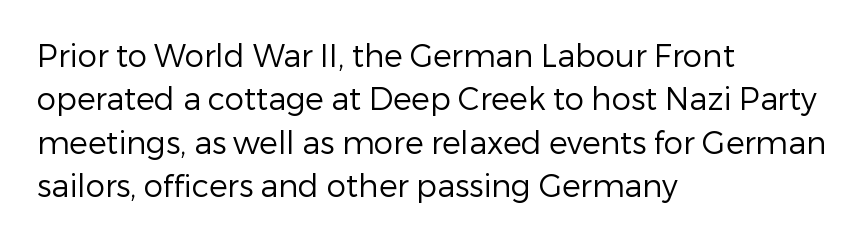
Honestly, the letter spacing is just normal — you wouldn't notice it. Font category for this specimen: sans-serif. A typesetter would call this proportional, since set widths differ per character. Plain, unruled lines of type. A normal amount of white space separates one row of letters from the next. Where is the straight margin? On the left.
